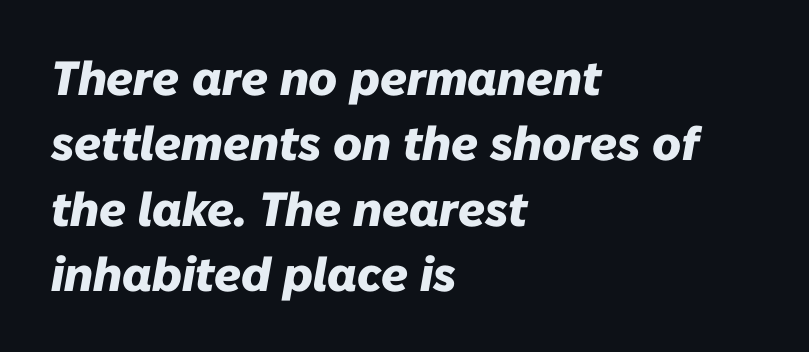
The image shows 48 px heavy type, italic (leaning right); set left-aligned, normal line spacing (1.36x), normal letter spacing, not underlined; low stroke contrast and a medium x-height.
